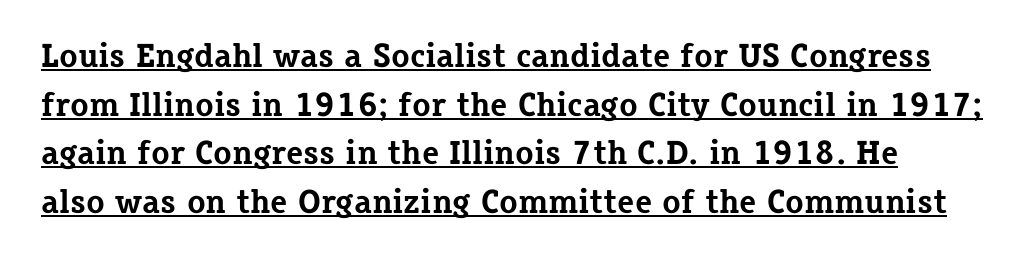
{"serif": "yes", "italic": "no", "bold": "yes", "weight": "bold", "width": "normal", "stroke_contrast": "low", "x_height": "medium", "monospaced": "no", "underline": "yes", "line_spacing": "normal", "line_spacing_ratio": 1.43, "letter_spacing": "normal", "letter_spacing_em": 0.0, "glyph_px": 34}
